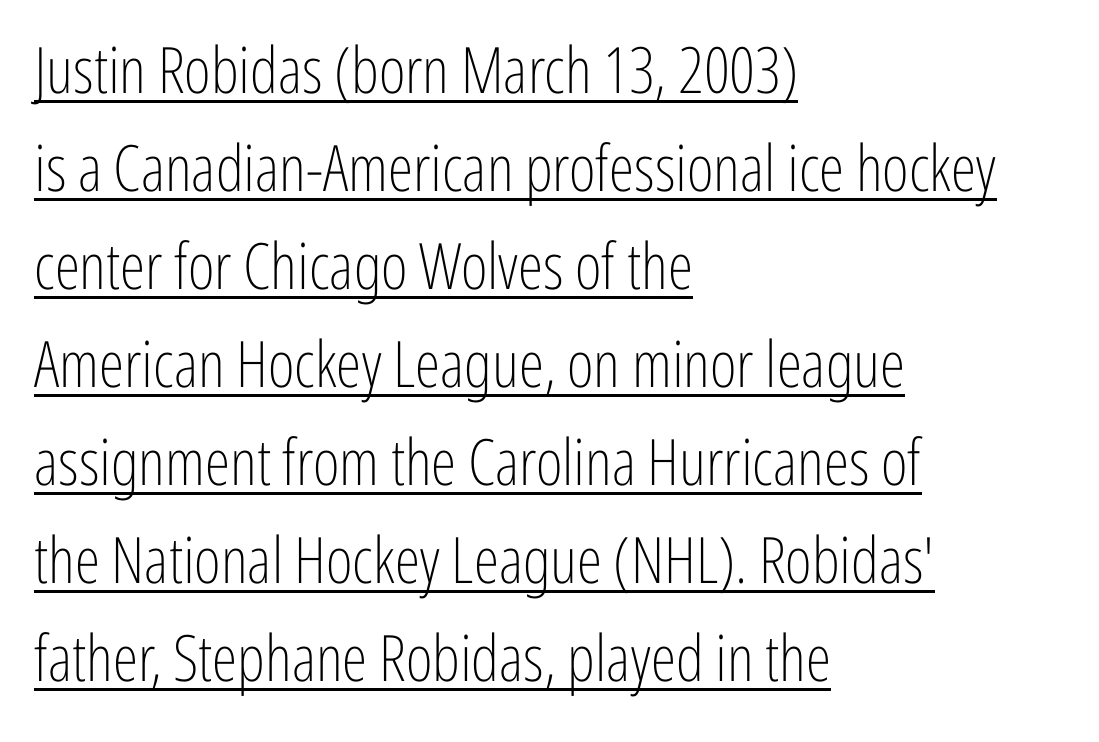
The image shows 64 px light, condensed sans-serif type, upright; set left-aligned, normal line spacing (1.53x), normal letter spacing, underlined; low stroke contrast and a medium x-height.
